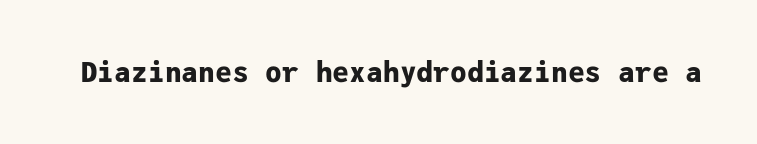
{"serif": "no", "italic": "no", "bold": "yes", "weight": "bold", "width": "normal", "stroke_contrast": "low", "x_height": "medium", "monospaced": "yes", "underline": "no", "letter_spacing": "normal", "letter_spacing_em": 0.0, "glyph_px": 28}
